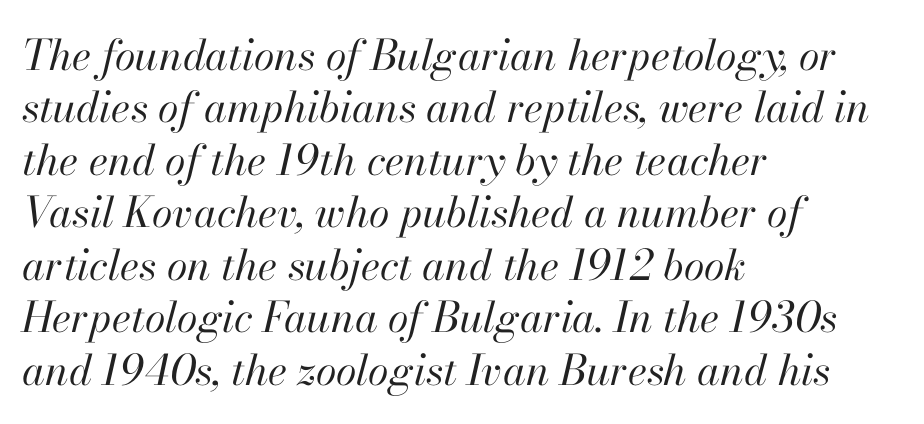
Q: Is the text bold? A: No.
Q: Is the text italic (slanted)? A: Yes, it leans right by about 13 degrees.
Q: Is the text underlined? A: No.
Q: How is the paragraph aligned? A: Left-aligned.
Q: Is the spacing between letters normal or unusually wide? A: Normal.
Q: Is the spacing between lines tight, normal or loose? A: Normal.
Q: Width (condensed, normal, or wide)? A: Normal.
Q: Stroke contrast? A: High.
Q: x-height? A: Small.
Q: Monospaced? A: No.
